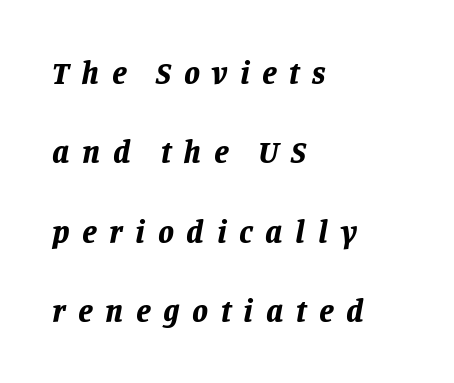
Q: Is the text bold? A: Yes.
Q: Is the text italic (slanted)? A: Yes, it leans right by about 11 degrees.
Q: Is the text underlined? A: No.
Q: How is the paragraph aligned? A: Left-aligned.
Q: Is the spacing between letters normal or unusually wide? A: Unusually wide.
Q: Is the spacing between lines tight, normal or loose? A: Loose.
Q: Width (condensed, normal, or wide)? A: Normal.
Q: Stroke contrast? A: Low.
Q: x-height? A: Large.
Q: Monospaced? A: No.
